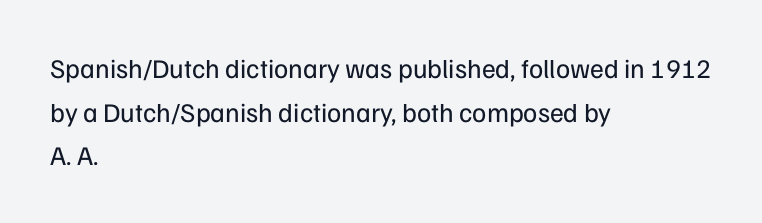
Anything drawn beneath the words? Only blank space. These glyphs show unthickened strokes, regular width or finer. These lines stack with their left ends in a neat column. Vertical spacing — default. A roman cut, with each character standing at attention.
